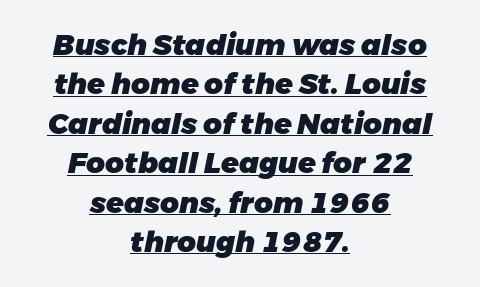
The image shows 29 px heavy type, italic (leaning right); set centered, normal line spacing (1.36x), normal letter spacing, underlined; low stroke contrast and a medium x-height.
